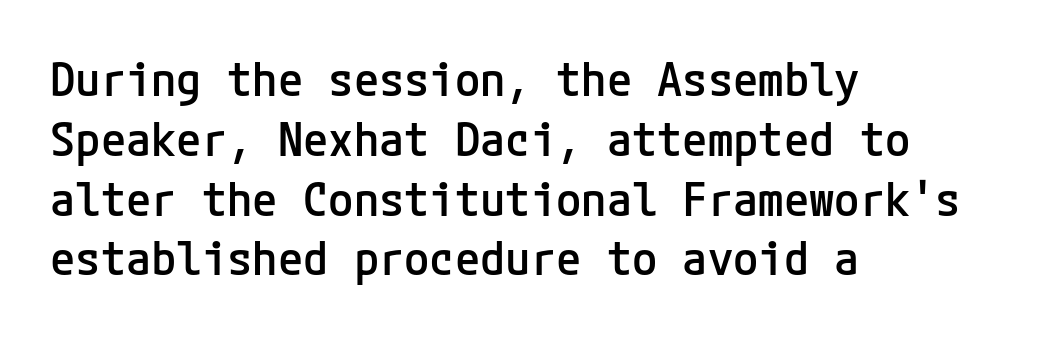
Q: Is the text bold? A: Semi-bold.
Q: Is the text italic (slanted)? A: No, it is upright.
Q: Is the typeface a serif or a sans-serif typeface? A: Sans-serif.
Q: Is the text underlined? A: No.
Q: How is the paragraph aligned? A: Left-aligned.
Q: Is the spacing between letters normal or unusually wide? A: Normal.
Q: Is the spacing between lines tight, normal or loose? A: Normal.
Q: Width (condensed, normal, or wide)? A: Normal.
Q: Stroke contrast? A: Low.
Q: x-height? A: Medium.
